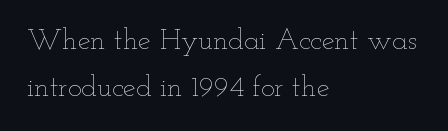
Q: Is the text bold? A: No.
Q: Is the text italic (slanted)? A: No, it is upright.
Q: Is the text underlined? A: No.
Q: How is the paragraph aligned? A: Left-aligned.
Q: Is the spacing between letters normal or unusually wide? A: Normal.
Q: Is the spacing between lines tight, normal or loose? A: Normal.
Q: Width (condensed, normal, or wide)? A: Wide.
Q: Stroke contrast? A: Low.
Q: x-height? A: Small.
Q: Monospaced? A: No.
